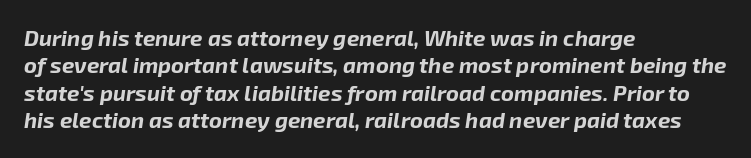
Q: Is the text bold? A: Yes.
Q: Is the text italic (slanted)? A: Yes, it leans right by about 8 degrees.
Q: Is the text underlined? A: No.
Q: How is the paragraph aligned? A: Left-aligned.
Q: Is the spacing between letters normal or unusually wide? A: Normal.
Q: Is the spacing between lines tight, normal or loose? A: Normal.
